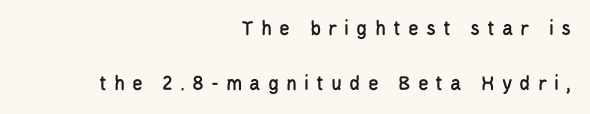
The image shows 22 px text type, upright; set right-aligned, loose line spacing (2.48x), unusually wide letter spacing (+0.32 em), not underlined.
